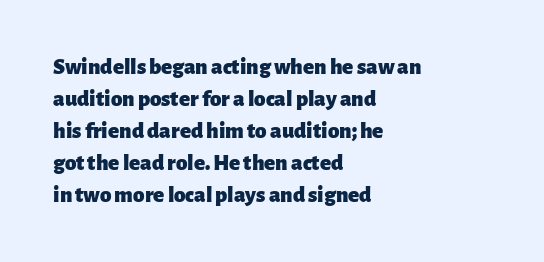
The image shows 23 px bold type, upright; set left-aligned, normal line spacing (1.39x), normal letter spacing, not underlined.
